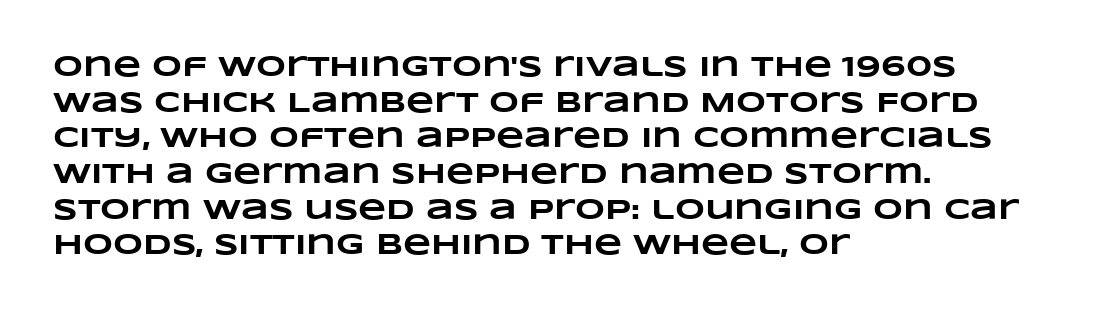
Descenders hang freely into open space. Note the varied advance widths — an 'i' is clearly narrower than an 'm'. Typographic density is high because the face is bold. In terms of letterspacing, this is plain default setting.
